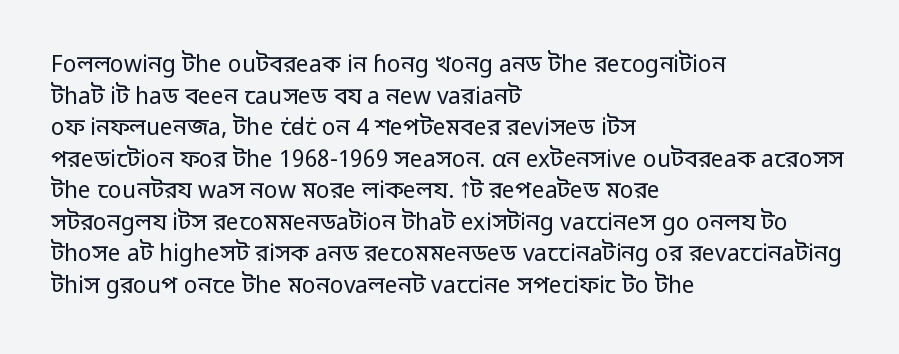
The image shows 23 px text type, upright; set left-aligned, normal line spacing (1.37x), normal letter spacing, not underlined.
